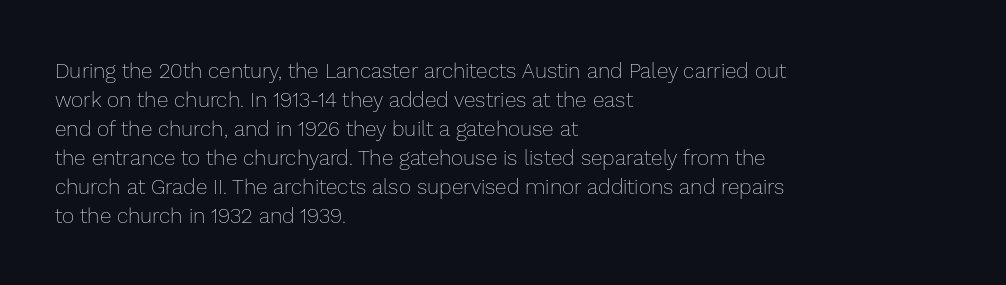
Q: Is the text bold? A: No.
Q: Is the text italic (slanted)? A: No, it is upright.
Q: Is the text underlined? A: No.
Q: How is the paragraph aligned? A: Left-aligned.
Q: Is the spacing between letters normal or unusually wide? A: Normal.
Q: Is the spacing between lines tight, normal or loose? A: Normal.
